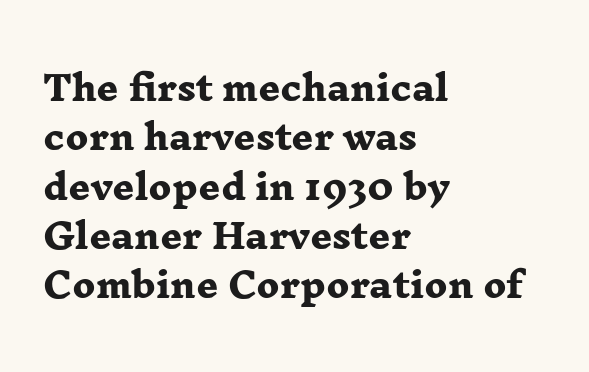
Q: Is the text bold? A: Yes.
Q: Is the typeface a serif or a sans-serif typeface? A: Serif.
Q: Is the text underlined? A: No.
Q: How is the paragraph aligned? A: Left-aligned.
Q: Is the spacing between letters normal or unusually wide? A: Normal.
Q: Is the spacing between lines tight, normal or loose? A: Normal.
Q: Width (condensed, normal, or wide)? A: Wide.
Q: Stroke contrast? A: Low.
Q: x-height? A: Medium.
Q: Monospaced? A: No.
